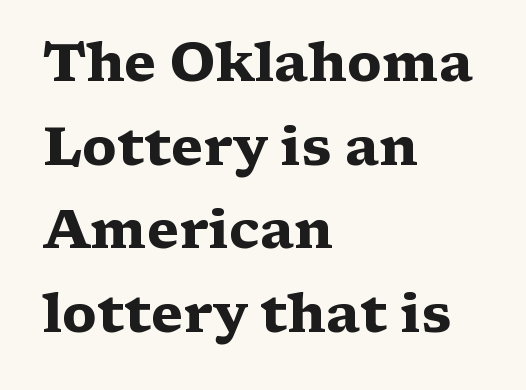
Q: Is the text bold? A: Yes.
Q: Is the text italic (slanted)? A: No, it is upright.
Q: Is the typeface a serif or a sans-serif typeface? A: Serif.
Q: Is the text underlined? A: No.
Q: How is the paragraph aligned? A: Left-aligned.
Q: Is the spacing between letters normal or unusually wide? A: Normal.
Q: Is the spacing between lines tight, normal or loose? A: Normal.
Q: Width (condensed, normal, or wide)? A: Wide.
Q: Stroke contrast? A: Medium.
Q: x-height? A: Medium.
Q: Monospaced? A: No.
